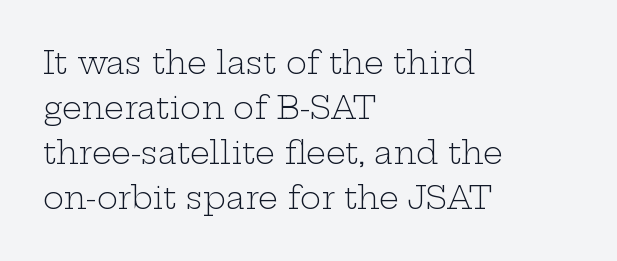
{"serif": "yes", "italic": "no", "bold": "no", "weight": "light", "width": "wide", "stroke_contrast": "low", "x_height": "medium", "monospaced": "no", "underline": "no", "align": "left", "line_spacing": "normal", "line_spacing_ratio": 1.45, "letter_spacing": "normal", "letter_spacing_em": 0.0, "glyph_px": 31}
